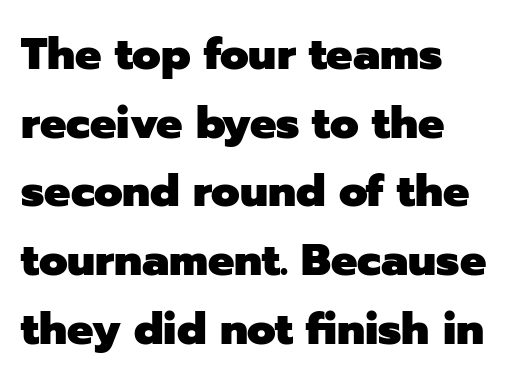
{"serif": "no", "italic": "no", "bold": "yes", "weight": "heavy", "width": "normal", "stroke_contrast": "low", "x_height": "medium", "monospaced": "no", "underline": "no", "align": "left", "line_spacing": "normal", "line_spacing_ratio": 1.56, "letter_spacing": "normal", "letter_spacing_em": 0.0, "glyph_px": 44}
